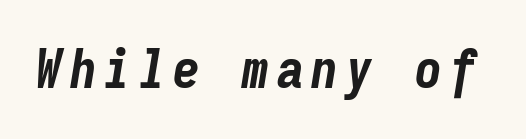
Q: Is the text bold? A: Yes.
Q: Is the text italic (slanted)? A: Yes, it leans right by about 9 degrees.
Q: Is the text underlined? A: No.
Q: Width (condensed, normal, or wide)? A: Condensed.
Q: Stroke contrast? A: Low.
Q: x-height? A: Medium.
Q: Monospaced? A: Yes.
